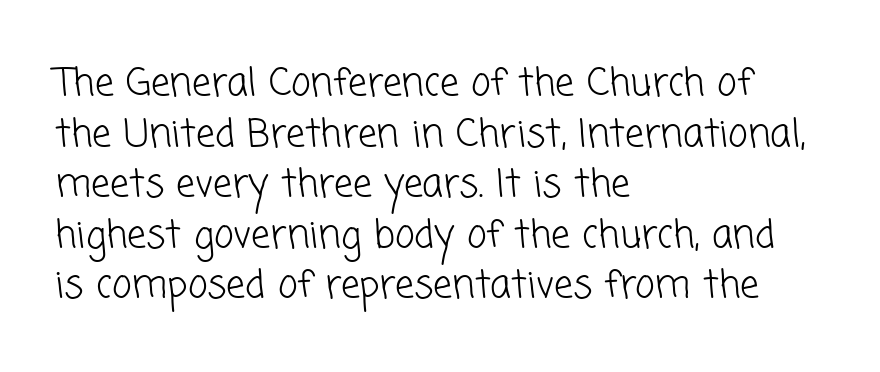
The image shows 38 px light sans-serif type; set left-aligned, normal line spacing (1.33x), normal letter spacing, not underlined; low stroke contrast and a medium x-height.
